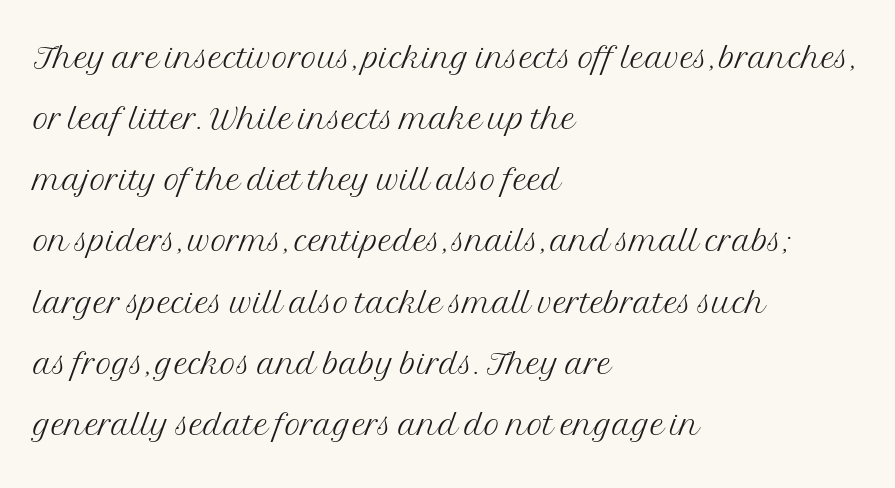
The image shows 44 px light serif type; set left-aligned, normal line spacing (1.39x), normal letter spacing, not underlined; medium stroke contrast and a medium x-height.
